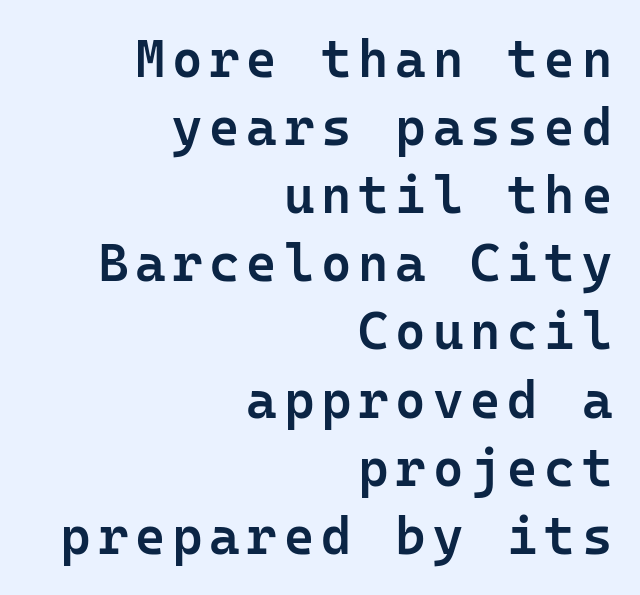
{"serif": "no", "italic": "no", "bold": "semi", "weight": "semibold", "width": "normal", "stroke_contrast": "low", "x_height": "medium", "monospaced": "yes", "underline": "no", "align": "right", "line_spacing": "normal", "line_spacing_ratio": 1.31, "glyph_px": 52}
